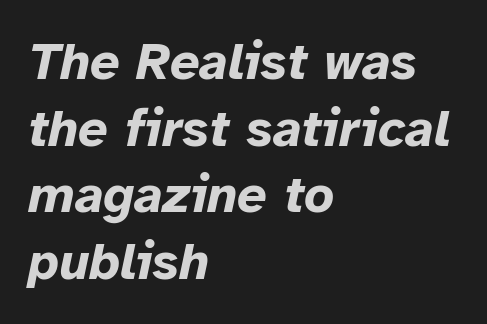
Line beginnings align vertically; line endings do not. Typesetter's note: full bold, strokes at maximum text heaviness. The designer left line spacing at the default. Glyph-to-glyph distance matches everyday printed text.
